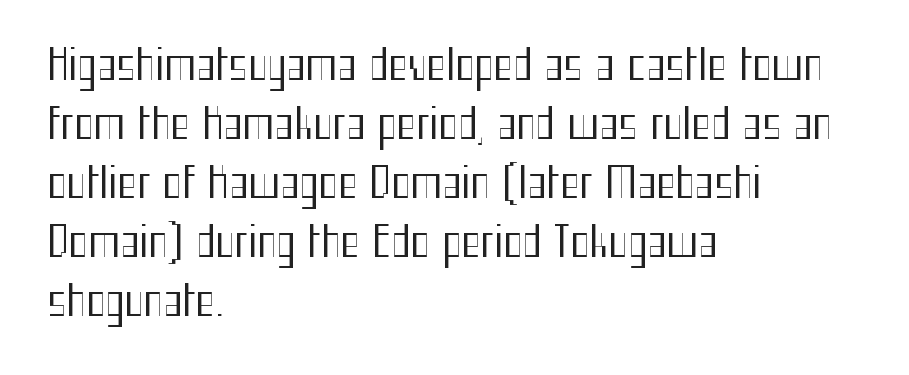
Q: Is the text bold? A: No.
Q: Is the text italic (slanted)? A: No, it is upright.
Q: Is the typeface a serif or a sans-serif typeface? A: Sans-serif.
Q: Is the text underlined? A: No.
Q: How is the paragraph aligned? A: Left-aligned.
Q: Is the spacing between letters normal or unusually wide? A: Normal.
Q: Is the spacing between lines tight, normal or loose? A: Normal.
Q: Width (condensed, normal, or wide)? A: Condensed.
Q: Stroke contrast? A: Medium.
Q: x-height? A: Medium.
Q: Monospaced? A: No.
